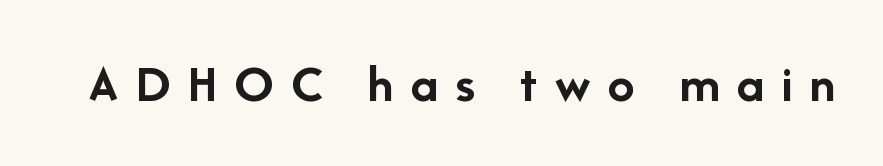
The image shows 54 px semibold sans-serif type, upright; set unusually wide letter spacing (+0.31 em), not underlined; low stroke contrast and a medium x-height.
